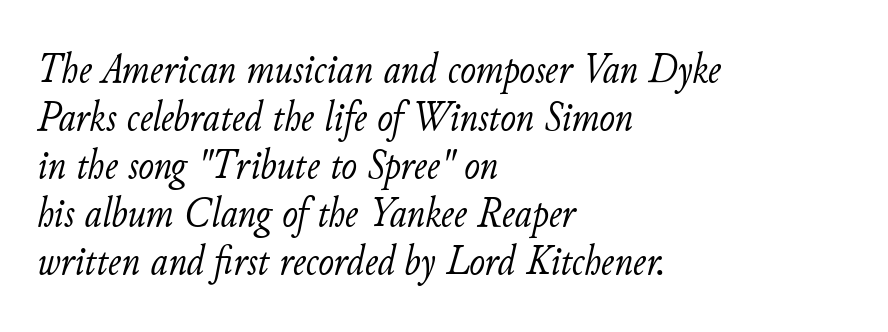
In CSS terms this would be text-align: left. Looks like regular typesetting: each glyph gets only the width it needs. It's the slanting kind of type. The gap between lines stays unmarked. Words appear dense and cohesive because spacing is normal.
